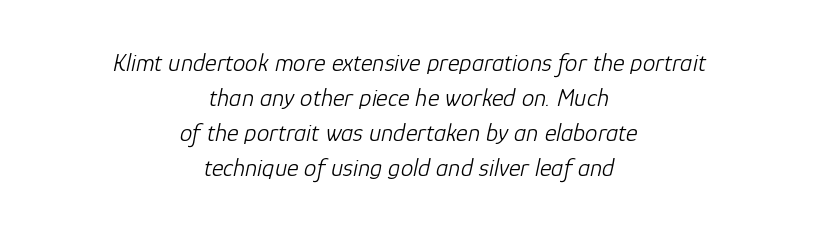
{"italic": "yes", "lean": "right", "slant_degrees": 12, "bold": "no", "underline": "no", "align": "center", "line_spacing": "normal", "line_spacing_ratio": 1.4, "letter_spacing": "normal", "letter_spacing_em": 0.0, "glyph_px": 25}
